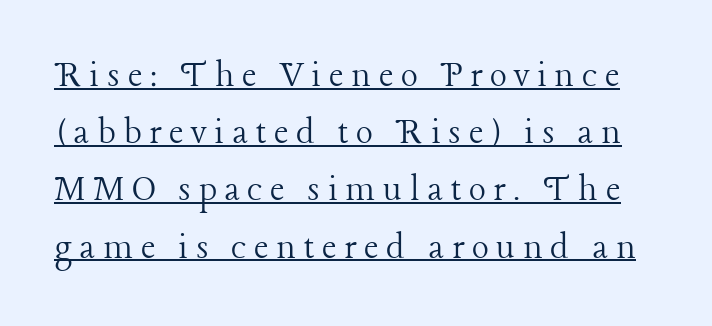
Q: Is the text bold? A: No.
Q: Is the text italic (slanted)? A: No, it is upright.
Q: Is the typeface a serif or a sans-serif typeface? A: Serif.
Q: Is the text underlined? A: Yes.
Q: Is the spacing between lines tight, normal or loose? A: Normal.
Q: Width (condensed, normal, or wide)? A: Normal.
Q: Stroke contrast? A: Low.
Q: x-height? A: Medium.
Q: Monospaced? A: No.
